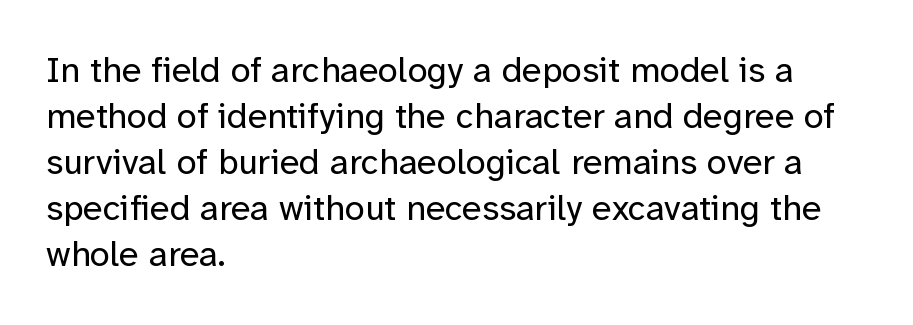
{"serif": "no", "italic": "no", "bold": "no", "weight": "regular", "width": "normal", "stroke_contrast": "low", "x_height": "medium", "monospaced": "no", "underline": "no", "align": "left", "line_spacing": "normal", "line_spacing_ratio": 1.28, "letter_spacing": "normal", "letter_spacing_em": 0.0, "glyph_px": 36}
